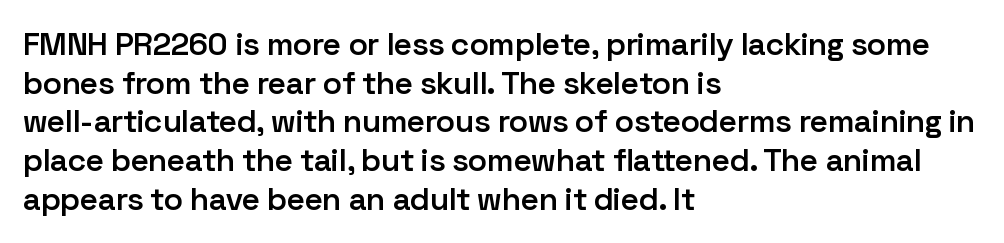
Q: Is the text bold? A: Semi-bold.
Q: Is the text italic (slanted)? A: No, it is upright.
Q: Is the typeface a serif or a sans-serif typeface? A: Sans-serif.
Q: Is the text underlined? A: No.
Q: How is the paragraph aligned? A: Left-aligned.
Q: Is the spacing between letters normal or unusually wide? A: Normal.
Q: Width (condensed, normal, or wide)? A: Normal.
Q: Stroke contrast? A: Low.
Q: x-height? A: Medium.
Q: Monospaced? A: No.
